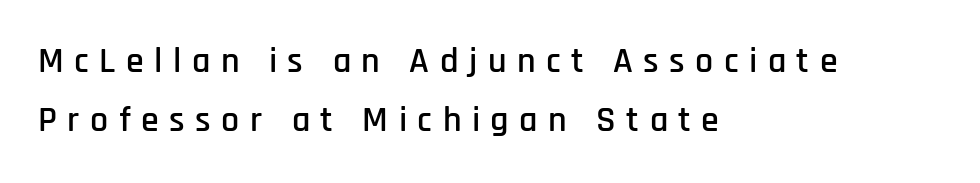
Q: Is the text italic (slanted)? A: No, it is upright.
Q: Is the typeface a serif or a sans-serif typeface? A: Sans-serif.
Q: Is the text underlined? A: No.
Q: How is the paragraph aligned? A: Left-aligned.
Q: Is the spacing between letters normal or unusually wide? A: Unusually wide.
Q: Is the spacing between lines tight, normal or loose? A: Normal.
Q: Width (condensed, normal, or wide)? A: Condensed.
Q: Stroke contrast? A: Low.
Q: x-height? A: Large.
Q: Monospaced? A: No.
